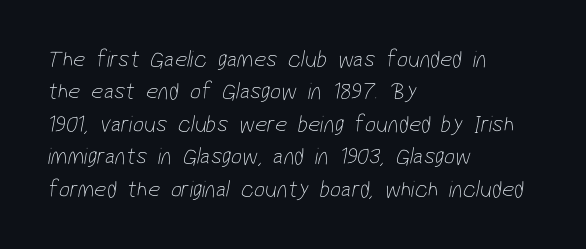
{"bold": "no", "underline": "no", "align": "left", "line_spacing": "normal", "line_spacing_ratio": 1.35, "letter_spacing": "normal", "letter_spacing_em": 0.0, "glyph_px": 24}
